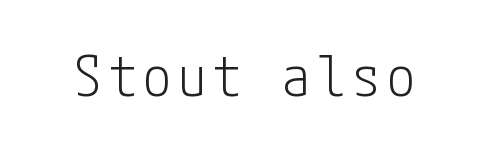
The image shows 57 px light, condensed sans-serif type, upright; set not underlined; low stroke contrast and a medium x-height.
